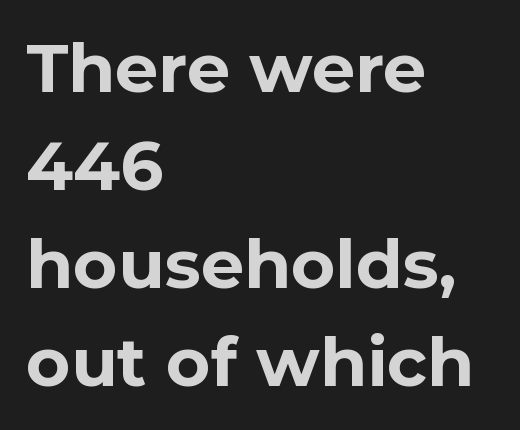
Is there much room between lines? A standard amount, neither cramped nor airy. These lines are rendered in a variable-pitch font. The designer went with a sans here, leaving each stem footless. Look at the tracking — it's just the regular setting, nothing added.
